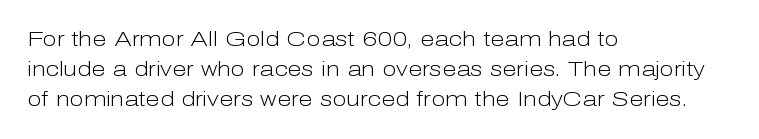
Q: Is the text bold? A: No.
Q: Is the text italic (slanted)? A: No, it is upright.
Q: Is the text underlined? A: No.
Q: How is the paragraph aligned? A: Left-aligned.
Q: Is the spacing between letters normal or unusually wide? A: Normal.
Q: Is the spacing between lines tight, normal or loose? A: Normal.
